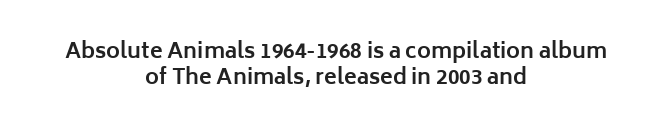
Q: Is the text bold? A: Yes.
Q: Is the text italic (slanted)? A: No, it is upright.
Q: Is the text underlined? A: No.
Q: How is the paragraph aligned? A: Centered.
Q: Is the spacing between letters normal or unusually wide? A: Normal.
Q: Is the spacing between lines tight, normal or loose? A: Normal.
